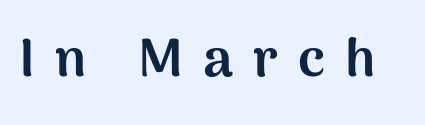
These lines were composed using upright roman letters. Think of a printed novel: that variable character pitch is what you see here. Has an underline been added? It has not. Observe the wide spacing: letters keep a clear distance from each other. Typesetter's note: full bold, strokes at maximum text heaviness.
